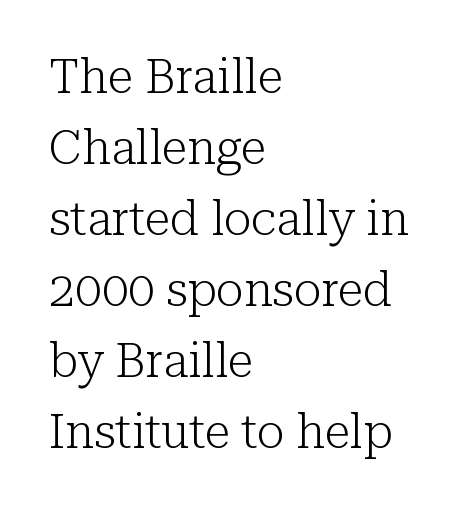
Q: Is the text bold? A: No.
Q: Is the text italic (slanted)? A: No, it is upright.
Q: Is the typeface a serif or a sans-serif typeface? A: Serif.
Q: Is the text underlined? A: No.
Q: How is the paragraph aligned? A: Left-aligned.
Q: Is the spacing between letters normal or unusually wide? A: Normal.
Q: Is the spacing between lines tight, normal or loose? A: Normal.
Q: Width (condensed, normal, or wide)? A: Normal.
Q: Stroke contrast? A: Low.
Q: x-height? A: Medium.
Q: Monospaced? A: No.
